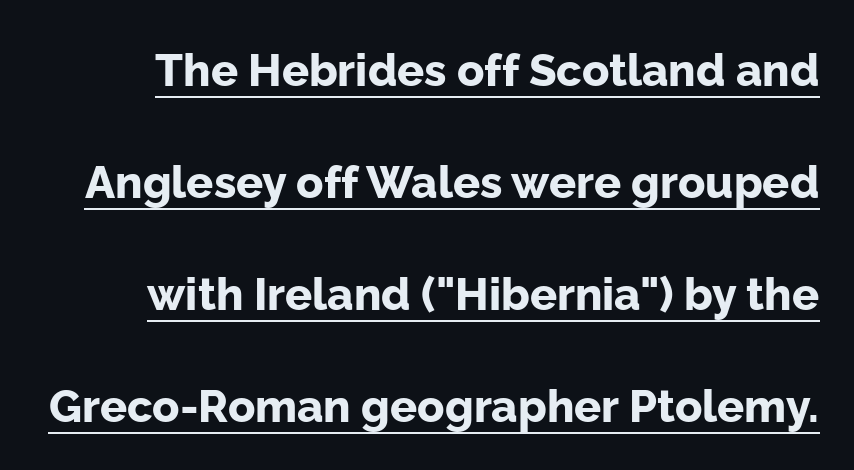
{"serif": "no", "italic": "no", "bold": "yes", "weight": "bold", "width": "normal", "stroke_contrast": "low", "x_height": "medium", "monospaced": "no", "underline": "yes", "line_spacing": "loose", "line_spacing_ratio": 2.49, "letter_spacing": "normal", "letter_spacing_em": 0.0, "glyph_px": 45}
